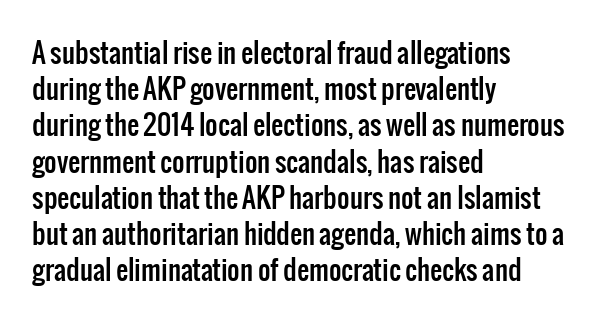
{"italic": "no", "underline": "no", "align": "left", "line_spacing": "normal", "line_spacing_ratio": 1.34, "letter_spacing": "normal", "letter_spacing_em": 0.0, "glyph_px": 27}
